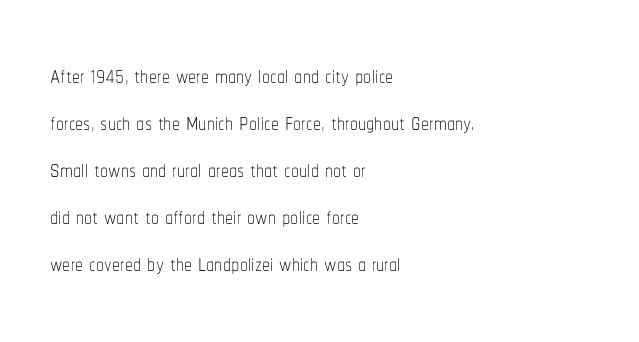
You could not count columns in this text — the font is proportionally spaced. Descender tails drop into unmarked territory. Is this a heavy cut? Hardly; it is regular or lighter. The face used here is rendered with its standard letterfit. Unlike italic type, these characters show no tilt at all.
